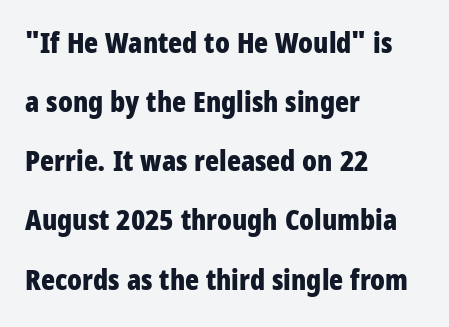
The image shows 29 px bold, condensed sans-serif type, upright; set left-aligned, loose line spacing (2.04x), normal letter spacing, not underlined; low stroke contrast and a large x-height.
